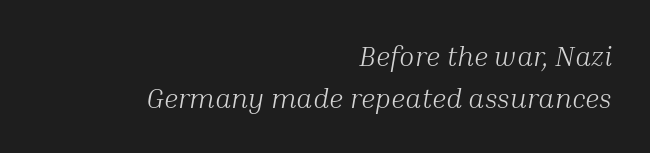
Q: Is the text bold? A: No.
Q: Is the text italic (slanted)? A: Yes, it leans right by about 10 degrees.
Q: Is the typeface a serif or a sans-serif typeface? A: Serif.
Q: Is the text underlined? A: No.
Q: How is the paragraph aligned? A: Right-aligned.
Q: Is the spacing between letters normal or unusually wide? A: Normal.
Q: Is the spacing between lines tight, normal or loose? A: Normal.
Q: Width (condensed, normal, or wide)? A: Normal.
Q: Stroke contrast? A: Medium.
Q: x-height? A: Medium.
Q: Monospaced? A: No.
